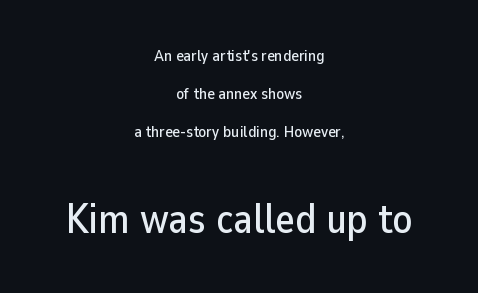
Leftover space on each line is divided equally before and after the words. It's the straight-up-and-down kind of type. The string is rendered with underlining switched off. These lines stand farther apart than default settings would place them. Spacing verdict: proportional, widths tailored to each character.
